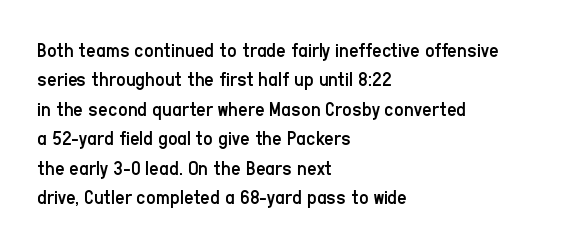
Q: Is the text bold? A: No.
Q: Is the text italic (slanted)? A: No, it is upright.
Q: Is the text underlined? A: No.
Q: How is the paragraph aligned? A: Left-aligned.
Q: Is the spacing between letters normal or unusually wide? A: Normal.
Q: Is the spacing between lines tight, normal or loose? A: Normal.
